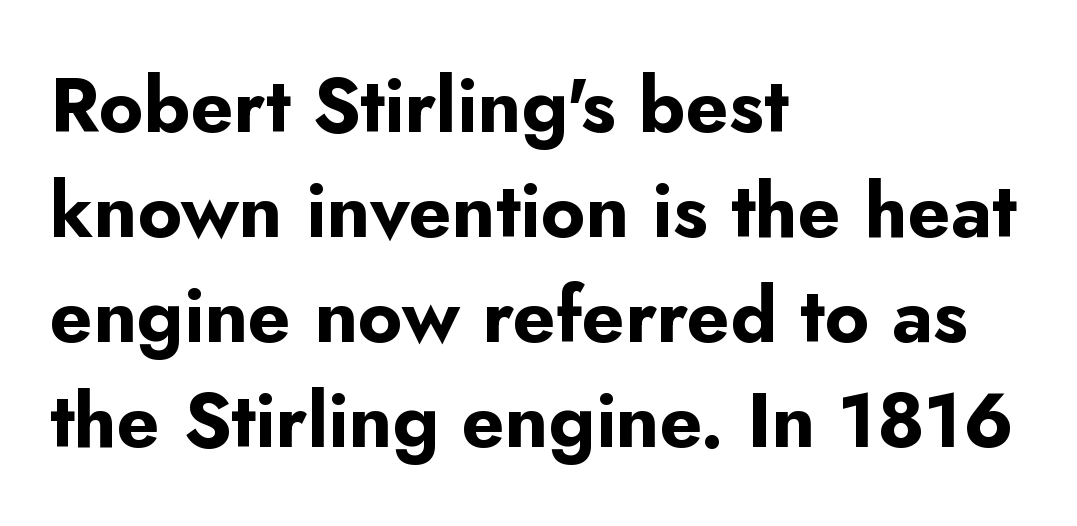
Nope, not italic — everything's standing straight. Nope, no serifs anywhere on these letters. Strokes here are thick enough to call this a true bold. Here the glyphs are tracked normally, forming tight word shapes.
